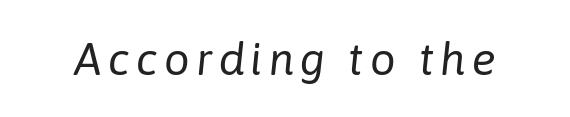
{"italic": "yes", "lean": "right", "slant_degrees": 6, "bold": "no", "weight": "regular", "width": "normal", "stroke_contrast": "low", "x_height": "medium", "monospaced": "no", "underline": "no", "glyph_px": 45}
